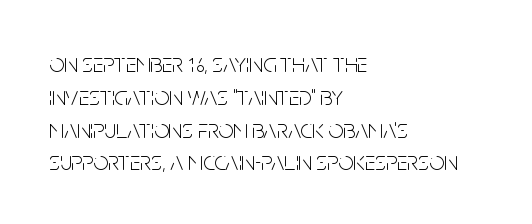
{"italic": "no", "bold": "no", "underline": "no", "align": "left", "line_spacing": "normal", "line_spacing_ratio": 1.26, "letter_spacing": "normal", "letter_spacing_em": 0.0, "glyph_px": 26}
